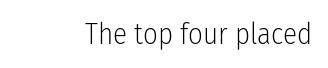
Q: Is the text bold? A: No.
Q: Is the text italic (slanted)? A: No, it is upright.
Q: Is the typeface a serif or a sans-serif typeface? A: Sans-serif.
Q: Is the text underlined? A: No.
Q: Is the spacing between letters normal or unusually wide? A: Normal.
Q: Width (condensed, normal, or wide)? A: Condensed.
Q: Stroke contrast? A: Low.
Q: x-height? A: Medium.
Q: Monospaced? A: No.
